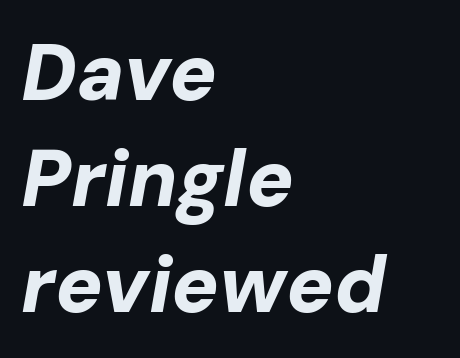
{"italic": "yes", "lean": "right", "slant_degrees": 10, "bold": "yes", "weight": "bold", "width": "normal", "stroke_contrast": "low", "x_height": "medium", "monospaced": "no", "underline": "no", "align": "left", "line_spacing": "normal", "line_spacing_ratio": 1.34, "letter_spacing": "normal", "letter_spacing_em": 0.0, "glyph_px": 79}
